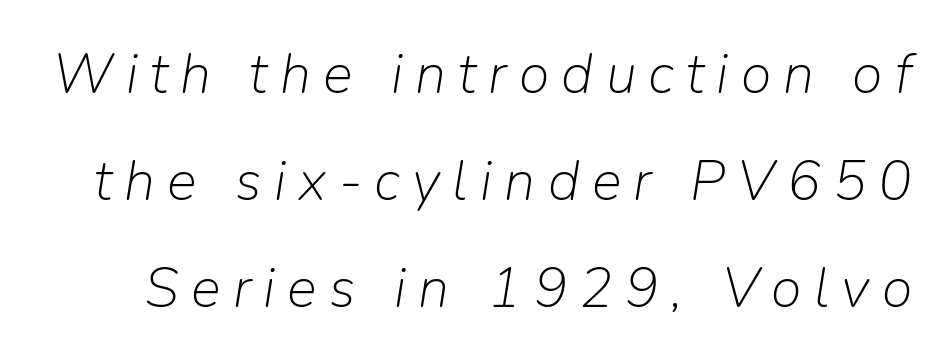
Q: Is the text bold? A: No.
Q: Is the text italic (slanted)? A: Yes, it leans right by about 9 degrees.
Q: Is the text underlined? A: No.
Q: Is the spacing between letters normal or unusually wide? A: Unusually wide.
Q: Is the spacing between lines tight, normal or loose? A: Loose.
Q: Width (condensed, normal, or wide)? A: Normal.
Q: Stroke contrast? A: Low.
Q: x-height? A: Medium.
Q: Monospaced? A: No.
